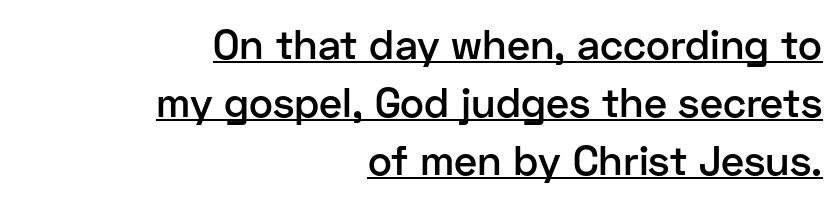
The image shows 41 px semibold sans-serif type, upright; set right-aligned, normal line spacing (1.41x), normal letter spacing, underlined; low stroke contrast and a medium x-height.
